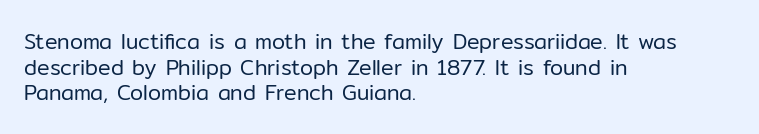
Q: Is the text bold? A: No.
Q: Is the text italic (slanted)? A: No, it is upright.
Q: Is the text underlined? A: No.
Q: How is the paragraph aligned? A: Left-aligned.
Q: Is the spacing between letters normal or unusually wide? A: Normal.
